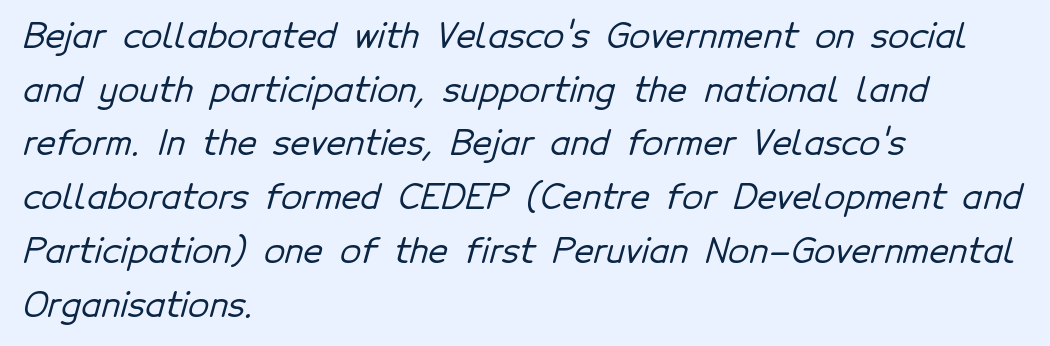
The image shows 34 px sans-serif type; set left-aligned, normal line spacing (1.58x), normal letter spacing, not underlined; low stroke contrast and a medium x-height.
